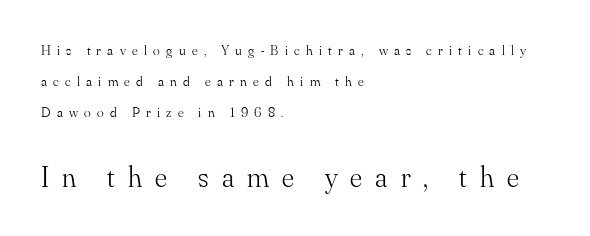
The image shows 29 px light serif type, upright; set left-aligned, loose line spacing (2.23x), unusually wide letter spacing (+0.45 em), not underlined; the second (bottom) block is 2.07x larger; medium stroke contrast and a small x-height.
